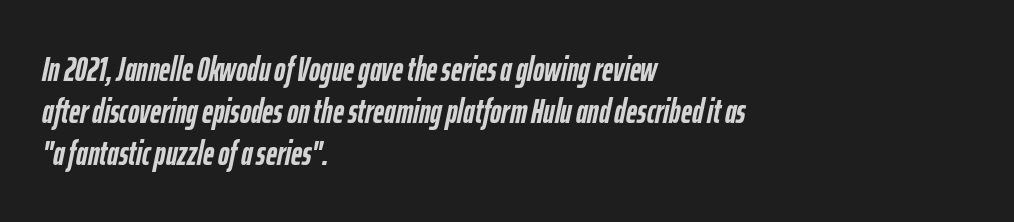
{"italic": "yes", "lean": "right", "slant_degrees": 12, "bold": "yes", "weight": "semibold", "width": "condensed", "stroke_contrast": "low", "x_height": "medium", "monospaced": "no", "underline": "no", "align": "left", "line_spacing_ratio": 1.23, "letter_spacing": "normal", "letter_spacing_em": 0.0, "glyph_px": 34}
